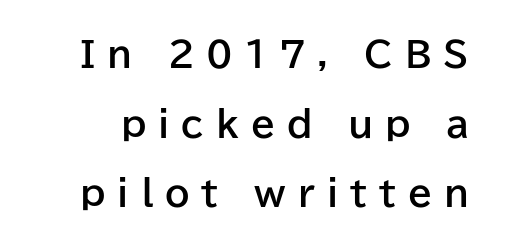
Q: Is the text bold? A: Yes.
Q: Is the text italic (slanted)? A: No, it is upright.
Q: Is the typeface a serif or a sans-serif typeface? A: Sans-serif.
Q: Is the text underlined? A: No.
Q: Is the spacing between letters normal or unusually wide? A: Unusually wide.
Q: Is the spacing between lines tight, normal or loose? A: Loose.
Q: Width (condensed, normal, or wide)? A: Normal.
Q: Stroke contrast? A: Low.
Q: x-height? A: Medium.
Q: Monospaced? A: No.
